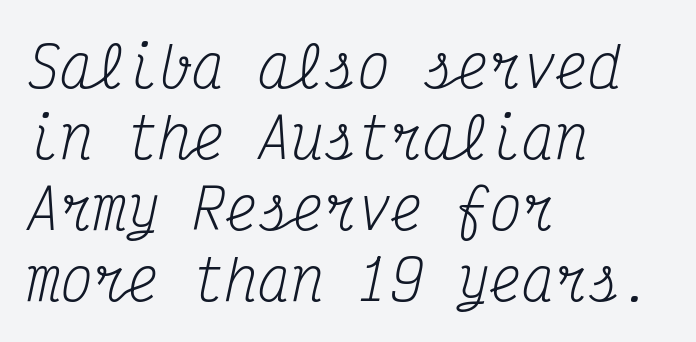
{"serif": "yes", "italic": "yes", "lean": "right", "slant_degrees": 12, "bold": "no", "weight": "regular", "width": "condensed", "stroke_contrast": "medium", "x_height": "medium", "monospaced": "yes", "underline": "no", "align": "left", "line_spacing": "normal", "line_spacing_ratio": 1.29, "letter_spacing": "normal", "letter_spacing_em": 0.0, "glyph_px": 55}
